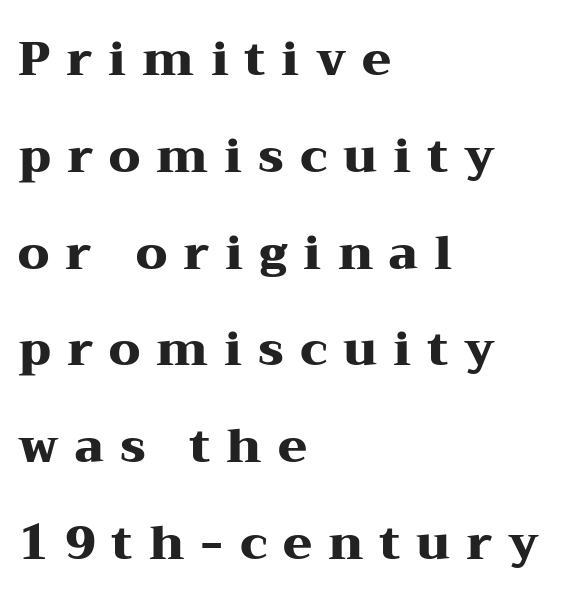
Q: Is the text bold? A: Yes.
Q: Is the text italic (slanted)? A: No, it is upright.
Q: Is the typeface a serif or a sans-serif typeface? A: Serif.
Q: Is the text underlined? A: No.
Q: How is the paragraph aligned? A: Left-aligned.
Q: Is the spacing between letters normal or unusually wide? A: Unusually wide.
Q: Is the spacing between lines tight, normal or loose? A: Loose.
Q: Width (condensed, normal, or wide)? A: Wide.
Q: Stroke contrast? A: Medium.
Q: x-height? A: Medium.
Q: Monospaced? A: No.
